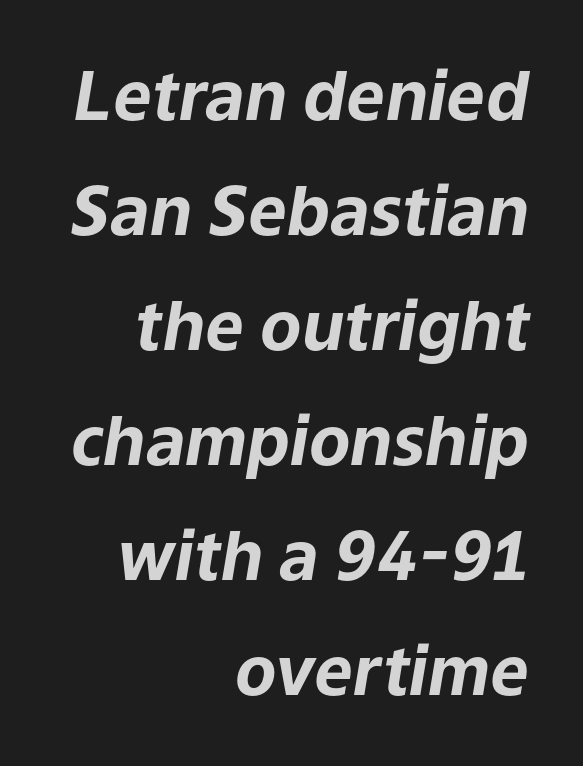
Q: Is the text bold? A: Yes.
Q: Is the text italic (slanted)? A: Yes, it leans right by about 9 degrees.
Q: Is the text underlined? A: No.
Q: How is the paragraph aligned? A: Right-aligned.
Q: Is the spacing between letters normal or unusually wide? A: Normal.
Q: Is the spacing between lines tight, normal or loose? A: Normal.
Q: Width (condensed, normal, or wide)? A: Normal.
Q: Stroke contrast? A: Low.
Q: x-height? A: Medium.
Q: Monospaced? A: No.
